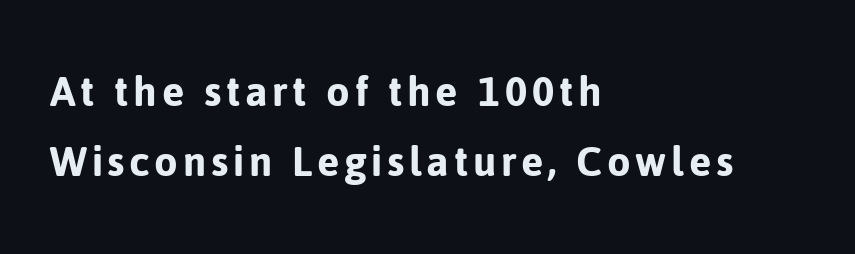
Compared with a centered layout, this one pins lines to the left instead. The space between consecutive lines is moderate. Anything drawn beneath the words? Only blank space. A typesetter would call this proportional, since set widths differ per character. These lines were composed using upright roman letters. Serif or sans? Sans — the stroke terminals are bare.
